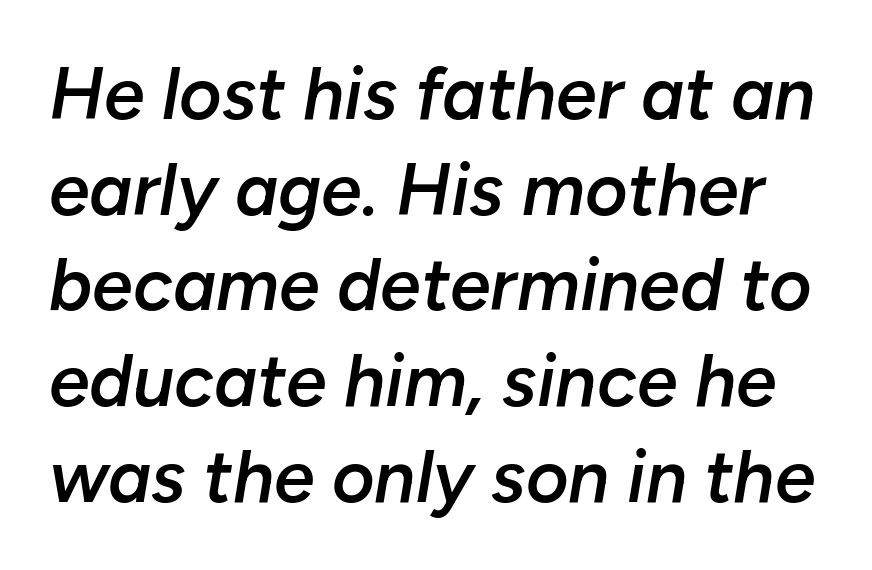
Q: Is the text bold? A: Semi-bold.
Q: Is the text italic (slanted)? A: Yes, it leans right by about 10 degrees.
Q: Is the text underlined? A: No.
Q: Is the spacing between letters normal or unusually wide? A: Normal.
Q: Is the spacing between lines tight, normal or loose? A: Normal.
Q: Width (condensed, normal, or wide)? A: Normal.
Q: Stroke contrast? A: Low.
Q: x-height? A: Medium.
Q: Monospaced? A: No.
